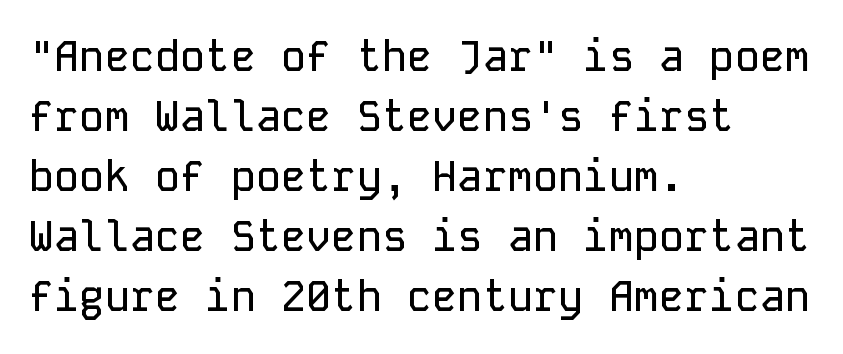
{"serif": "no", "italic": "no", "width": "normal", "stroke_contrast": "low", "x_height": "medium", "monospaced": "yes", "underline": "no", "align": "left", "line_spacing": "normal", "line_spacing_ratio": 1.43, "letter_spacing": "normal", "letter_spacing_em": 0.0, "glyph_px": 42}
